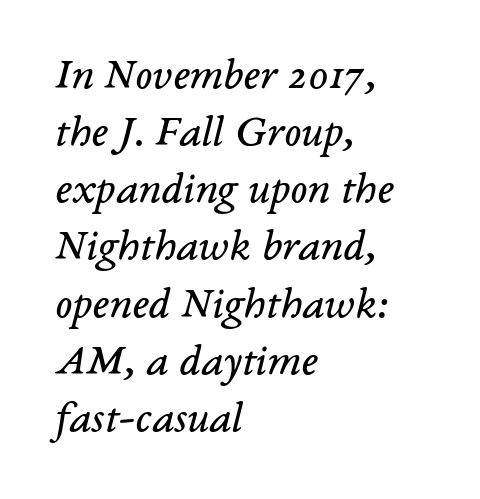
The image shows 45 px regular-weight serif type, italic (leaning right); set left-aligned, normal line spacing (1.27x), normal letter spacing, not underlined; low stroke contrast and a medium x-height.
